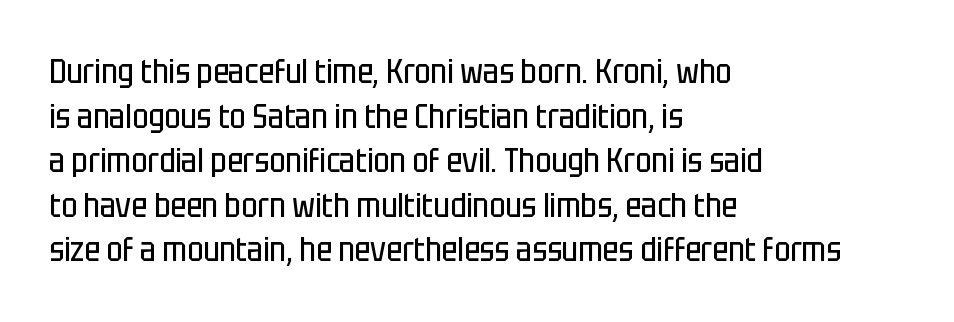
Regarding leading, the lines here are spaced in the standard way. This rendering features lettering with no underline. Heft: none added — not bold. Casual observation: everything's shoved over to the left. Does the type have serifs? No, each stem ends abruptly. Does the lettering tilt? It doesn't — this is upright.
